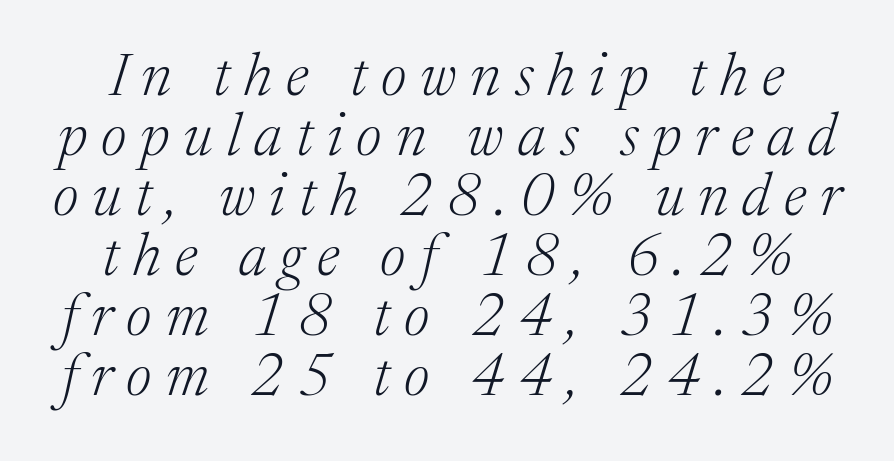
The image shows 60 px light serif type, italic (leaning right); set tight line spacing (1.0x), unusually wide letter spacing (+0.23 em), not underlined; medium stroke contrast and a medium x-height.
